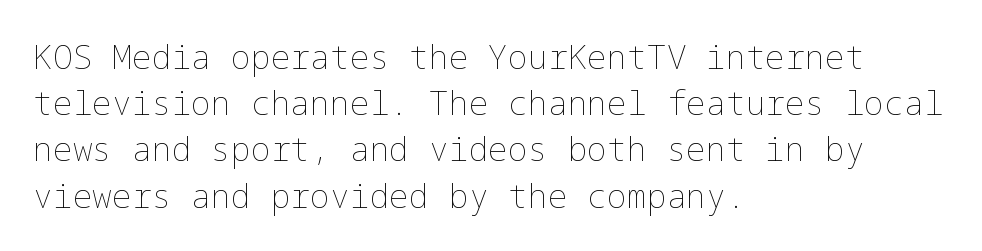
Q: Is the text bold? A: No.
Q: Is the text italic (slanted)? A: No, it is upright.
Q: Is the text underlined? A: No.
Q: How is the paragraph aligned? A: Left-aligned.
Q: Is the spacing between letters normal or unusually wide? A: Normal.
Q: Is the spacing between lines tight, normal or loose? A: Normal.
Q: Width (condensed, normal, or wide)? A: Normal.
Q: Stroke contrast? A: Low.
Q: x-height? A: Medium.
